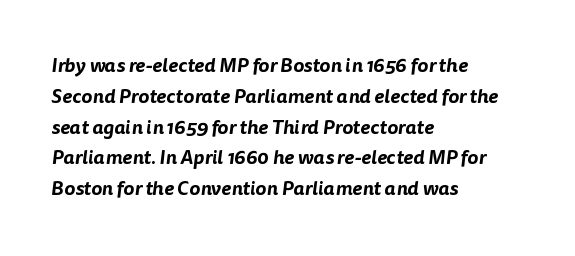
{"underline": "no", "align": "left", "line_spacing": "normal", "line_spacing_ratio": 1.54, "letter_spacing": "normal", "letter_spacing_em": 0.0, "glyph_px": 20}
